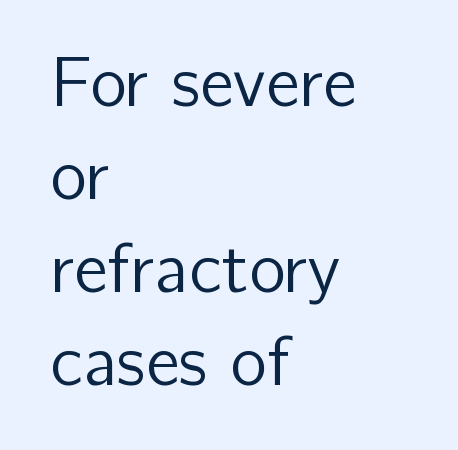
The image shows 70 px regular-weight sans-serif type, upright; set left-aligned, normal line spacing (1.33x), normal letter spacing, not underlined; low stroke contrast and a medium x-height.
